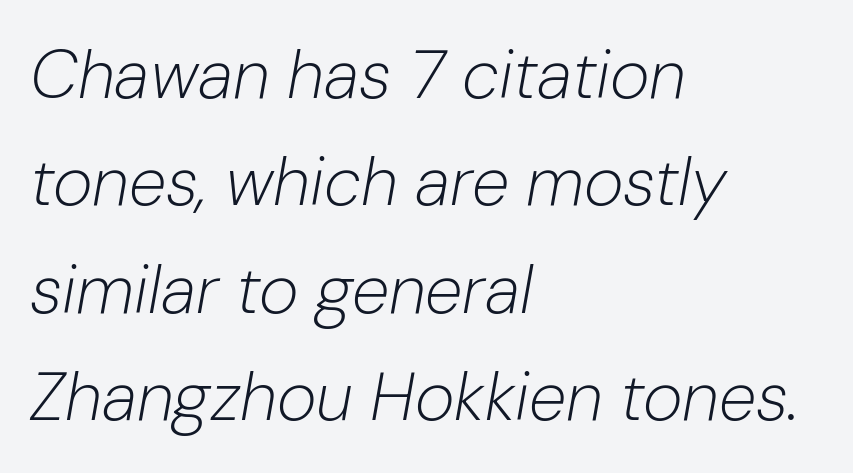
The image shows 68 px light type, italic (leaning right); set left-aligned, normal line spacing (1.58x), normal letter spacing, not underlined; low stroke contrast and a medium x-height.
